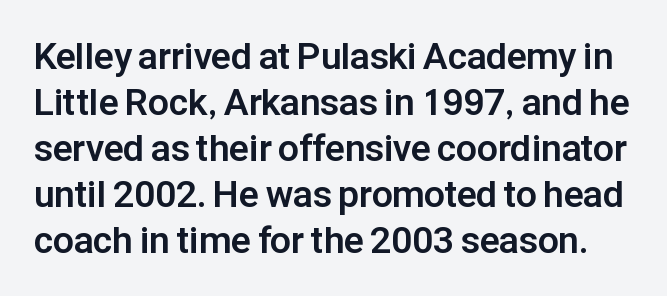
The image shows 37 px bold sans-serif type, upright; set line spacing 1.24x, normal letter spacing, not underlined; low stroke contrast and a medium x-height.
